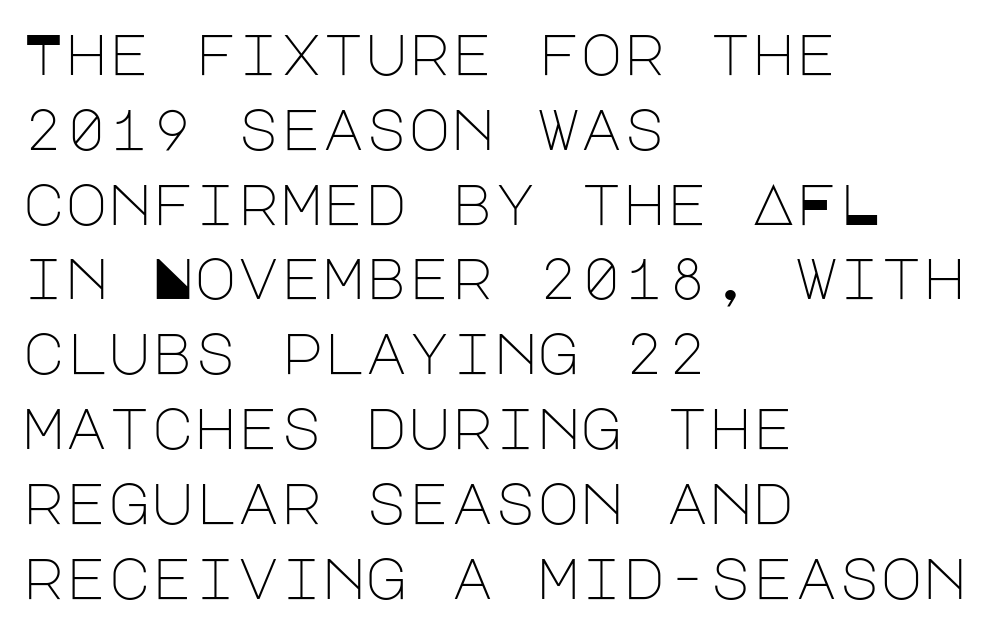
{"serif": "no", "italic": "no", "bold": "no", "weight": "light", "width": "normal", "stroke_contrast": "low", "x_height": "large", "underline": "no", "align": "left", "line_spacing": "normal", "line_spacing_ratio": 1.29, "letter_spacing": "normal", "letter_spacing_em": 0.0, "glyph_px": 58}
